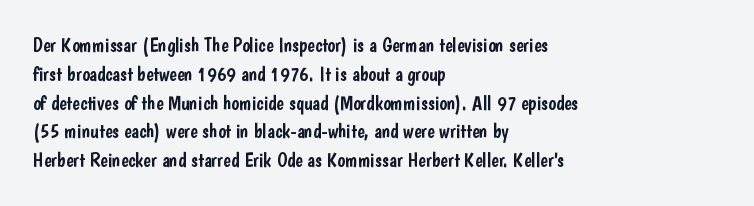
The image shows 20 px text type, upright; set left-aligned, normal line spacing (1.44x), normal letter spacing, not underlined.
